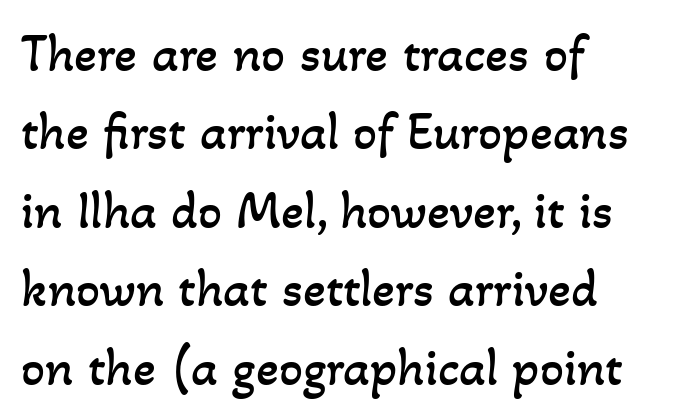
The image shows 53 px regular-weight type; set left-aligned, normal line spacing (1.48x), normal letter spacing, not underlined; low stroke contrast and a small x-height.
